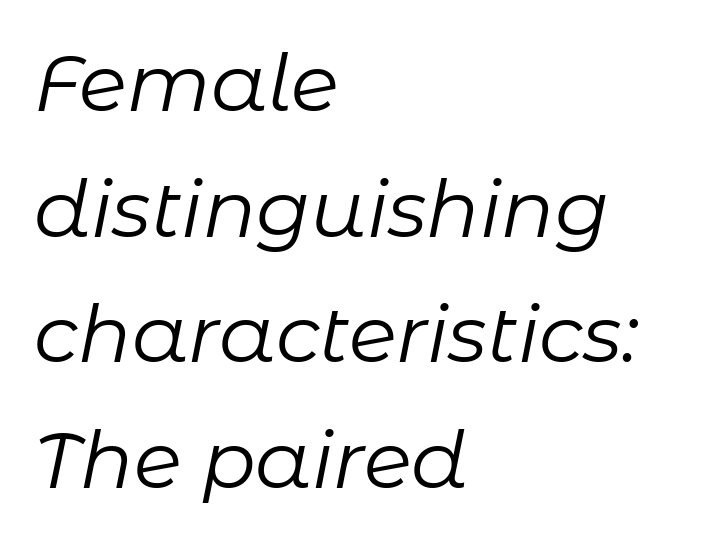
The image shows 79 px regular-weight type, italic (leaning right); set left-aligned, normal line spacing (1.59x), normal letter spacing, not underlined; low stroke contrast and a medium x-height.
